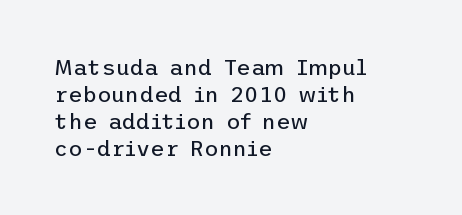
The image shows 22 px text type, upright; set left-aligned, line spacing 1.22x, normal letter spacing, not underlined.
